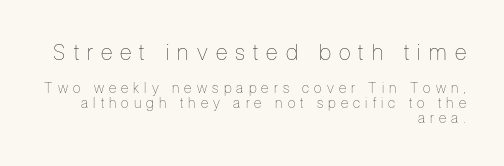
Observe the wide spacing: letters keep a clear distance from each other. Think standard paragraph weight, or any step lighter than that. These lines huddle together more closely than default settings would place them. The letters stand straight up with perfectly vertical stems. The lines in this sample share a right terminus and differ only in where they begin.
